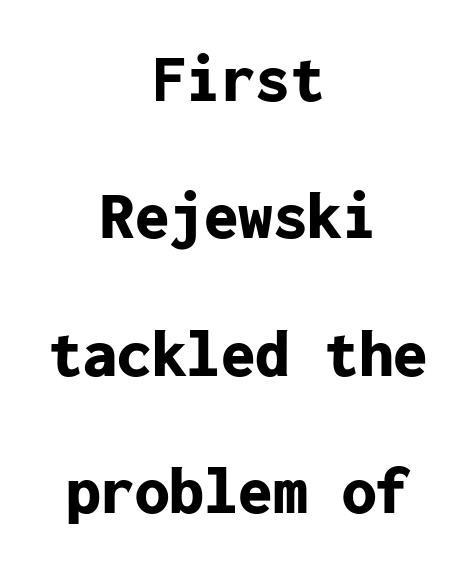
Q: Is the text bold? A: Yes.
Q: Is the text italic (slanted)? A: No, it is upright.
Q: Is the typeface a serif or a sans-serif typeface? A: Sans-serif.
Q: Is the text underlined? A: No.
Q: How is the paragraph aligned? A: Centered.
Q: Is the spacing between letters normal or unusually wide? A: Normal.
Q: Is the spacing between lines tight, normal or loose? A: Loose.
Q: Width (condensed, normal, or wide)? A: Normal.
Q: Stroke contrast? A: Low.
Q: x-height? A: Medium.
Q: Monospaced? A: Yes.
